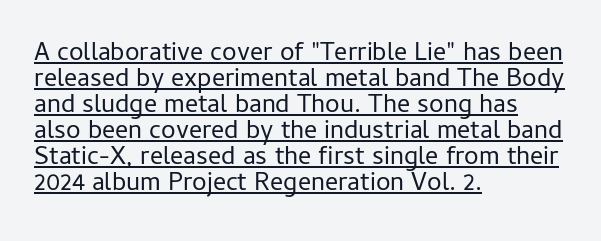
The image shows 26 px text type, upright; set left-aligned, tight line spacing (1.0x), normal letter spacing, underlined.
